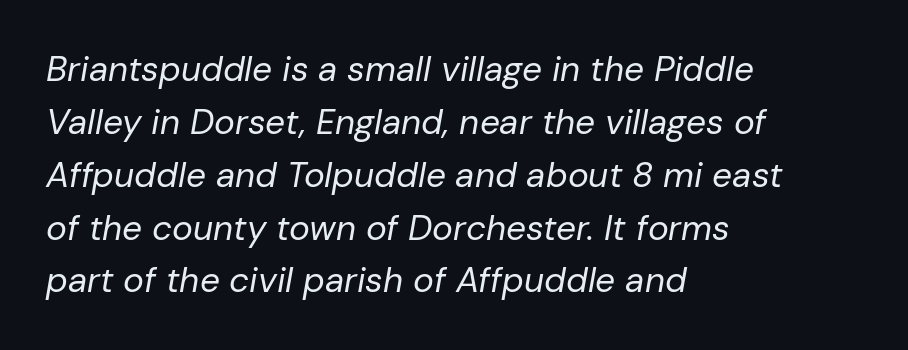
The image shows 35 px regular-weight type, italic (leaning right); set left-aligned, normal line spacing (1.51x), normal letter spacing, not underlined; low stroke contrast and a medium x-height.
